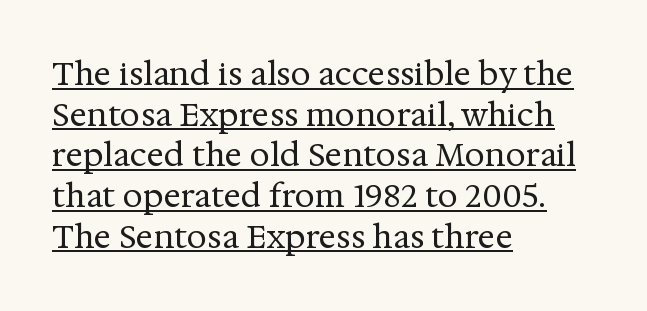
{"serif": "yes", "italic": "no", "bold": "no", "weight": "regular", "width": "normal", "stroke_contrast": "medium", "x_height": "medium", "monospaced": "no", "underline": "yes", "align": "left", "line_spacing": "normal", "line_spacing_ratio": 1.27, "letter_spacing": "normal", "letter_spacing_em": 0.0, "glyph_px": 32}
